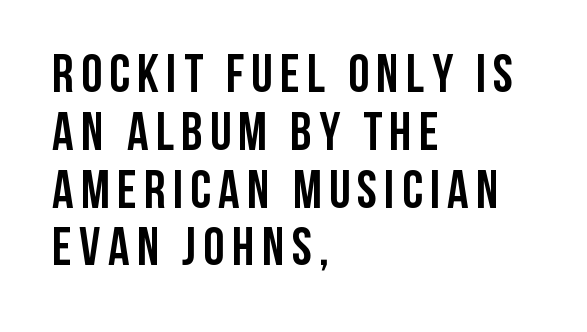
{"serif": "no", "italic": "no", "bold": "yes", "weight": "semibold", "width": "condensed", "stroke_contrast": "low", "x_height": "large", "monospaced": "no", "underline": "no", "align": "left", "line_spacing": "tight", "line_spacing_ratio": 1.09, "glyph_px": 53}
